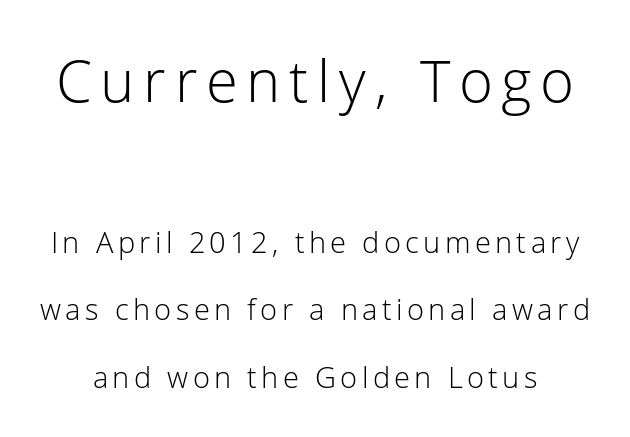
Q: Is the text bold? A: No.
Q: Is the text italic (slanted)? A: No, it is upright.
Q: Is the typeface a serif or a sans-serif typeface? A: Sans-serif.
Q: Is the text underlined? A: No.
Q: Is the spacing between lines tight, normal or loose? A: Loose.
Q: Which block of text is set in a larger size, the first (top) or the second (bottom)? A: The first (top) one.
Q: Width (condensed, normal, or wide)? A: Normal.
Q: Stroke contrast? A: Low.
Q: x-height? A: Medium.
Q: Monospaced? A: No.
